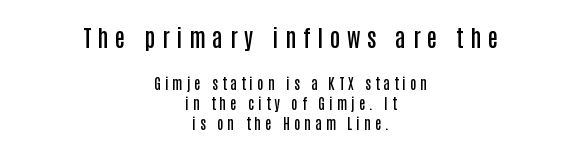
Tracking here is generous; glyphs stand well apart from one another. As a designer I'd log this as weight 600, semibold. Posture: straight, roman, zero tilt. Does the leading feel generous? No, just average. Of the two passages, the one on top uses the larger point size. Just letters on the line, the space beneath them empty.
